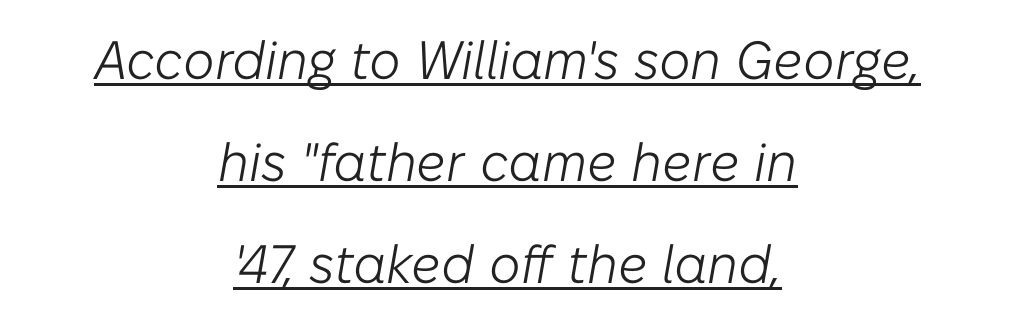
Q: Is the text bold? A: No.
Q: Is the text italic (slanted)? A: Yes, it leans right by about 10 degrees.
Q: Is the text underlined? A: Yes.
Q: How is the paragraph aligned? A: Centered.
Q: Is the spacing between letters normal or unusually wide? A: Normal.
Q: Width (condensed, normal, or wide)? A: Normal.
Q: Stroke contrast? A: Low.
Q: x-height? A: Medium.
Q: Monospaced? A: No.
